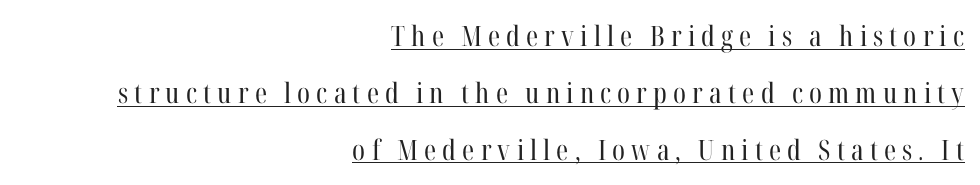
Characters follow at a spacing far wider than the type designer built in. Does a line run under the words? Yes, clearly. Vertically, the passage feels expansive, rows floating well apart. Vertical strokes here are truly vertical.
